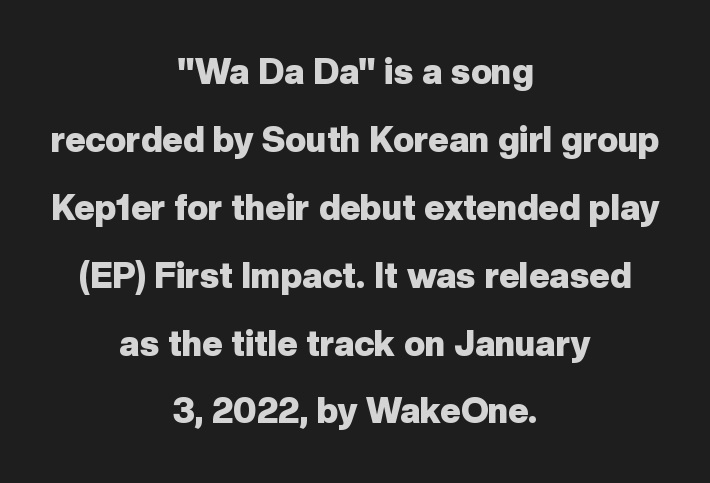
Q: Is the text bold? A: Yes.
Q: Is the text italic (slanted)? A: No, it is upright.
Q: Is the typeface a serif or a sans-serif typeface? A: Sans-serif.
Q: Is the text underlined? A: No.
Q: How is the paragraph aligned? A: Centered.
Q: Is the spacing between letters normal or unusually wide? A: Normal.
Q: Is the spacing between lines tight, normal or loose? A: Loose.
Q: Width (condensed, normal, or wide)? A: Normal.
Q: Stroke contrast? A: Low.
Q: x-height? A: Medium.
Q: Monospaced? A: No.
